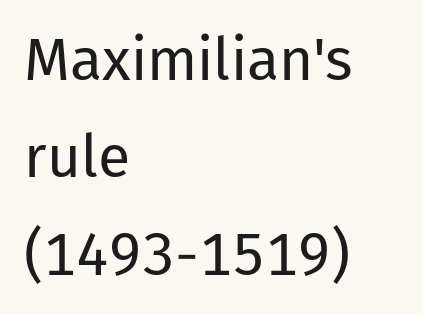
Q: Is the text bold? A: No.
Q: Is the text italic (slanted)? A: No, it is upright.
Q: Is the typeface a serif or a sans-serif typeface? A: Sans-serif.
Q: Is the text underlined? A: No.
Q: How is the paragraph aligned? A: Left-aligned.
Q: Is the spacing between letters normal or unusually wide? A: Normal.
Q: Is the spacing between lines tight, normal or loose? A: Normal.
Q: Width (condensed, normal, or wide)? A: Normal.
Q: Stroke contrast? A: Low.
Q: x-height? A: Medium.
Q: Monospaced? A: No.
